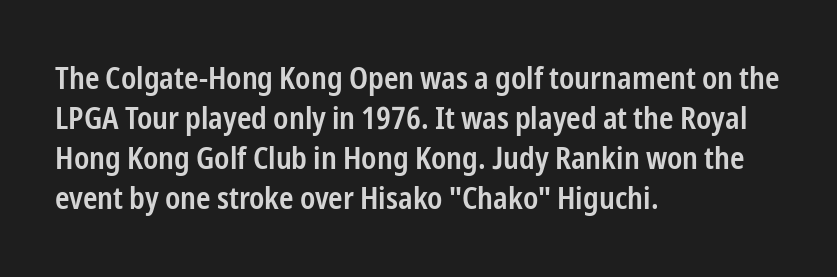
{"serif": "no", "italic": "no", "bold": "semi", "weight": "semibold", "width": "condensed", "stroke_contrast": "low", "x_height": "medium", "monospaced": "no", "underline": "no", "align": "left", "line_spacing": "normal", "line_spacing_ratio": 1.29, "letter_spacing": "normal", "letter_spacing_em": 0.0, "glyph_px": 31}
